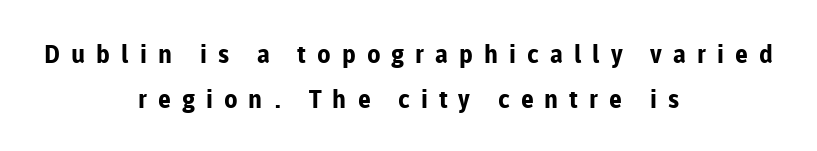
Strong, thick strokes mark this as bold type. In terms of letterspacing, this is a distinctly airy, spread setting. The rag falls on both sides of this text block equally. Any mark beneath the type? The region is blank. Ascenders rise straight up at ninety degrees.
